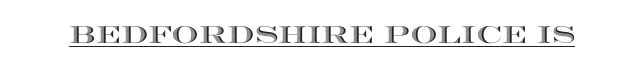
Default kerning and tracking; the words read as compact shapes. Notice how the stems are strictly vertical — no italics here. The glyphs are accompanied by a horizontal stroke just below them.
